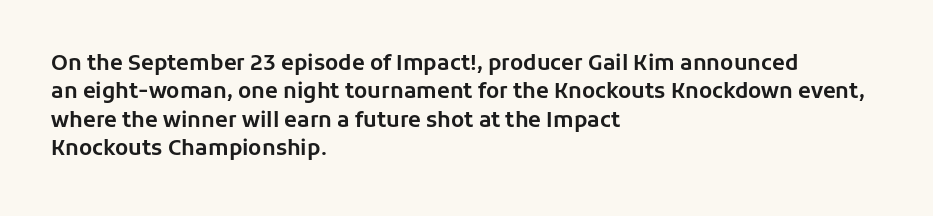
The image shows 21 px text type, upright; set left-aligned, normal line spacing (1.35x), normal letter spacing, not underlined.
